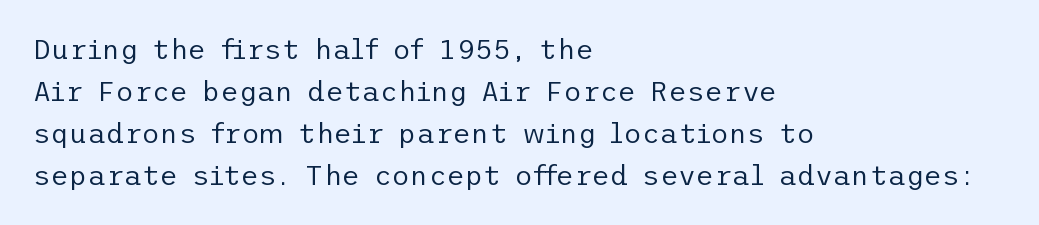
How would I describe the line gaps? Plain and ordinary. The typesetter chose a ragged-right arrangement here. Weight class: somewhere from thin through regular. Every stem runs plumb, perpendicular to the baseline. Nothing sits at the stroke ends, so this counts as sans-serif.
